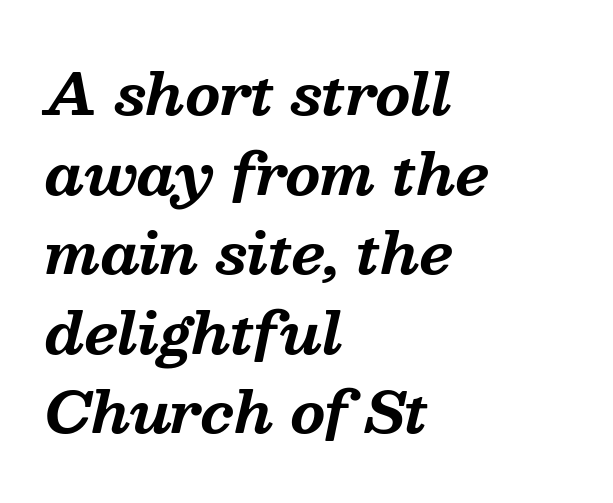
Q: Is the text bold? A: Yes.
Q: Is the text italic (slanted)? A: Yes, it leans right by about 13 degrees.
Q: Is the typeface a serif or a sans-serif typeface? A: Serif.
Q: Is the text underlined? A: No.
Q: How is the paragraph aligned? A: Left-aligned.
Q: Is the spacing between letters normal or unusually wide? A: Normal.
Q: Is the spacing between lines tight, normal or loose? A: Normal.
Q: Width (condensed, normal, or wide)? A: Normal.
Q: Stroke contrast? A: Medium.
Q: x-height? A: Medium.
Q: Monospaced? A: No.
